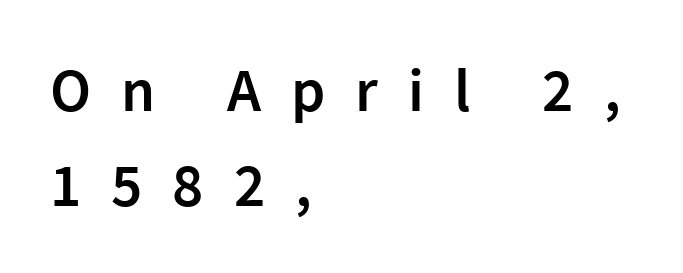
Leading: standard. In CSS terms this would be text-align: left. The sample has been set in demibold, a notch under bold. A typesetter would call this proportional, since set widths differ per character. Every stem runs plumb, perpendicular to the baseline. Anything drawn beneath the words? Only blank space.
